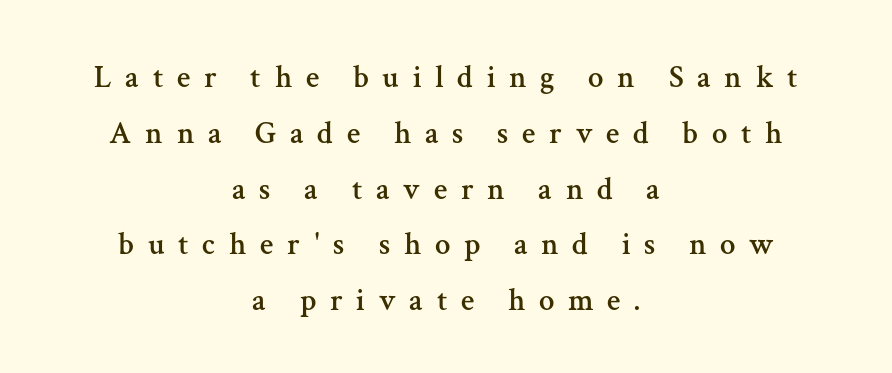
Q: Is the text italic (slanted)? A: No, it is upright.
Q: Is the typeface a serif or a sans-serif typeface? A: Serif.
Q: Is the text underlined? A: No.
Q: How is the paragraph aligned? A: Centered.
Q: Is the spacing between letters normal or unusually wide? A: Unusually wide.
Q: Width (condensed, normal, or wide)? A: Normal.
Q: Stroke contrast? A: Medium.
Q: x-height? A: Medium.
Q: Monospaced? A: No.
